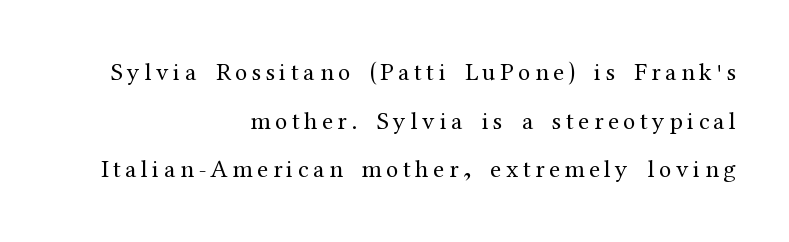
This reads as an unemphasized weight, regular at the heaviest. Right-aligned paragraph, ragged on the left. Nobody drew a line under any word here. You can tell it's not italic because the verticals are truly vertical. Successive baselines arrive slowly, with a big drop between each.
